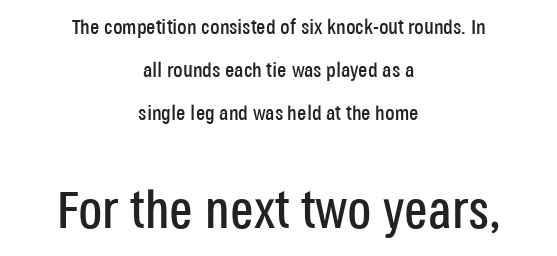
The image shows 53 px condensed sans-serif type, upright; set centered, loose line spacing (2.04x), normal letter spacing, not underlined; the second (bottom) block is 2.52x larger; low stroke contrast and a large x-height.
